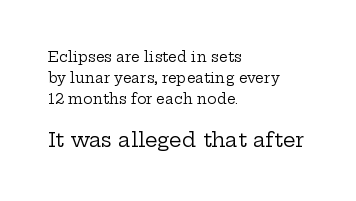
{"italic": "no", "bold": "no", "underline": "no", "align": "left", "line_spacing": "normal", "line_spacing_ratio": 1.5, "letter_spacing": "normal", "letter_spacing_em": 0.0, "larger_block": "second", "size_ratio": 1.43, "glyph_px": 20}
